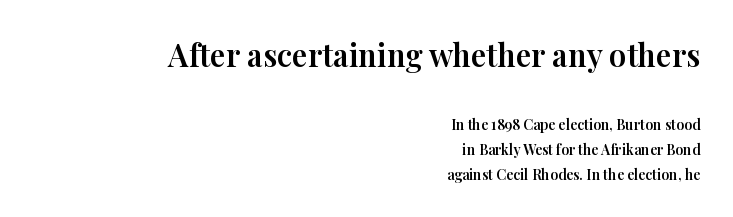
Q: Is the text italic (slanted)? A: No, it is upright.
Q: Is the typeface a serif or a sans-serif typeface? A: Serif.
Q: Is the text underlined? A: No.
Q: How is the paragraph aligned? A: Right-aligned.
Q: Is the spacing between letters normal or unusually wide? A: Normal.
Q: Which block of text is set in a larger size, the first (top) or the second (bottom)? A: The first (top) one.
Q: Width (condensed, normal, or wide)? A: Normal.
Q: Stroke contrast? A: High.
Q: x-height? A: Medium.
Q: Monospaced? A: No.
